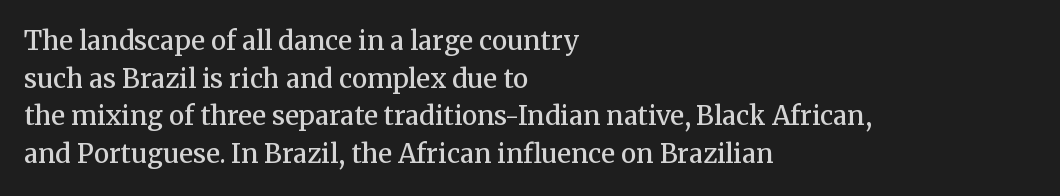
Reading down the column, the eye jumps a familiar distance to each next line. How are the letters spaced? Ordinarily, with no added tracking. The text block is weighted toward the left margin, trailing off unevenly rightward. The letters stand upright; this is a roman face.
